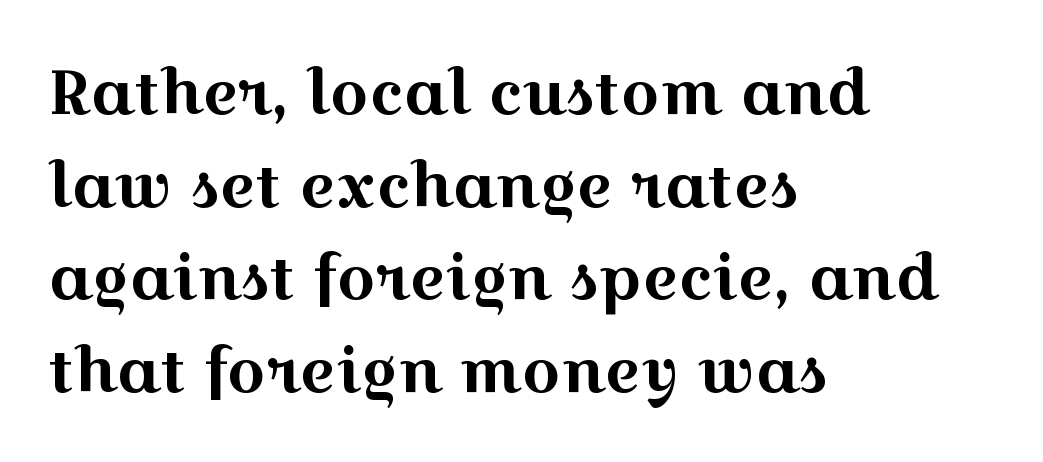
The image shows 61 px wide serif type, upright; set left-aligned, normal line spacing (1.52x), normal letter spacing, not underlined; a medium x-height.
